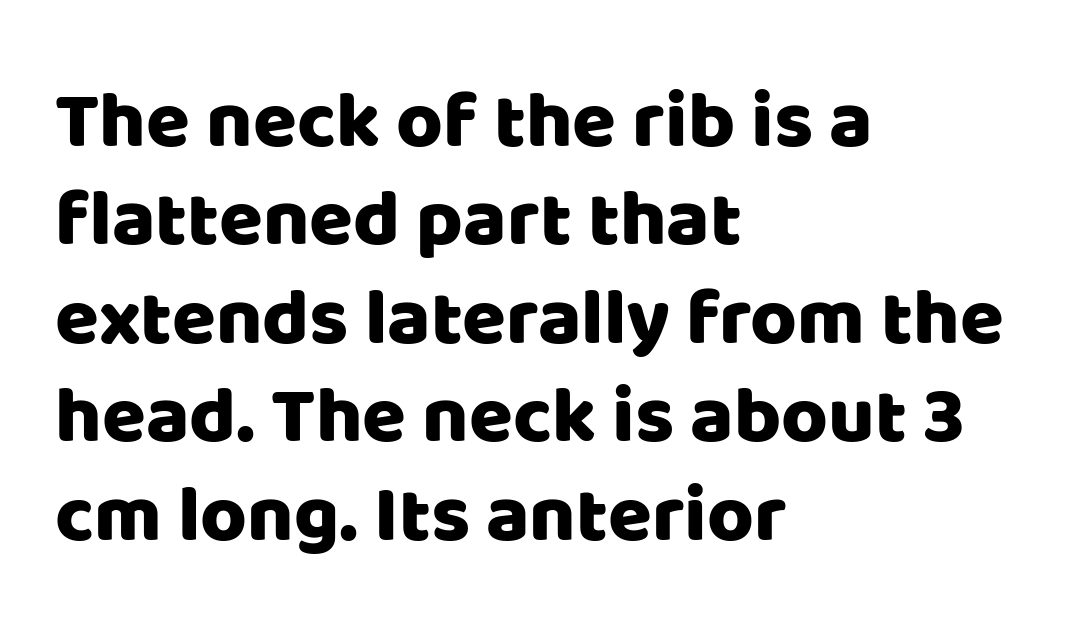
Q: Is the text italic (slanted)? A: No, it is upright.
Q: Is the typeface a serif or a sans-serif typeface? A: Sans-serif.
Q: Is the text underlined? A: No.
Q: How is the paragraph aligned? A: Left-aligned.
Q: Is the spacing between letters normal or unusually wide? A: Normal.
Q: Width (condensed, normal, or wide)? A: Normal.
Q: Stroke contrast? A: Low.
Q: x-height? A: Large.
Q: Monospaced? A: No.
